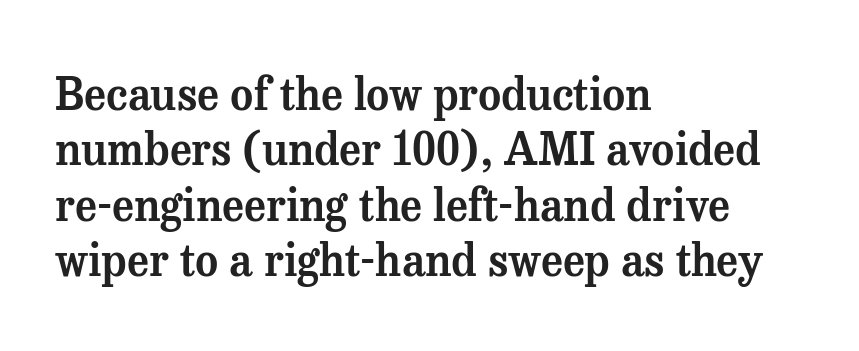
Q: Is the text italic (slanted)? A: No, it is upright.
Q: Is the typeface a serif or a sans-serif typeface? A: Serif.
Q: Is the text underlined? A: No.
Q: How is the paragraph aligned? A: Left-aligned.
Q: Is the spacing between letters normal or unusually wide? A: Normal.
Q: Is the spacing between lines tight, normal or loose? A: Normal.
Q: Width (condensed, normal, or wide)? A: Normal.
Q: Stroke contrast? A: Medium.
Q: x-height? A: Medium.
Q: Monospaced? A: No.
